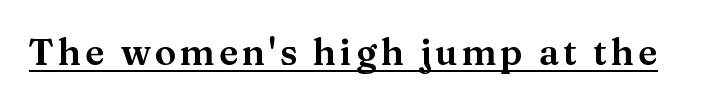
Q: Is the text italic (slanted)? A: No, it is upright.
Q: Is the typeface a serif or a sans-serif typeface? A: Serif.
Q: Is the text underlined? A: Yes.
Q: Width (condensed, normal, or wide)? A: Wide.
Q: Stroke contrast? A: Medium.
Q: x-height? A: Medium.
Q: Monospaced? A: No.
